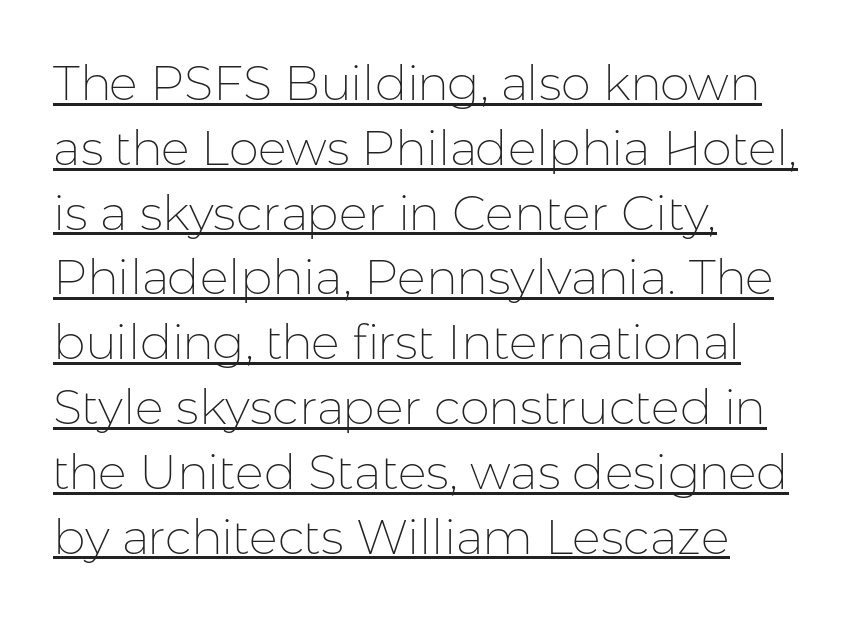
{"serif": "no", "italic": "no", "bold": "no", "weight": "thin", "width": "normal", "stroke_contrast": "low", "x_height": "medium", "monospaced": "no", "underline": "yes", "align": "left", "line_spacing": "normal", "line_spacing_ratio": 1.35, "letter_spacing": "normal", "letter_spacing_em": 0.0, "glyph_px": 48}
